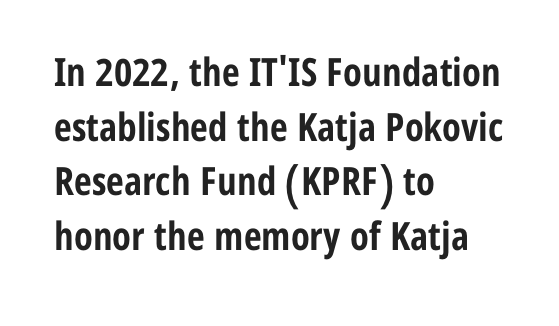
Is the type bold? Yes — the strokes are clearly thick and heavy. The glyphs in this specimen are sans serif. Proportional: the letters do not fall into vertical columns. The rendering anchors every line to the left-hand side.
